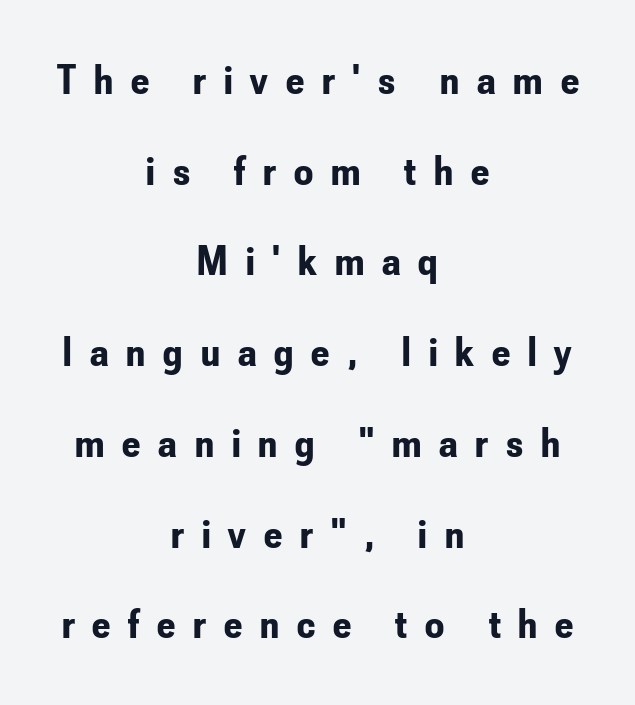
{"serif": "no", "italic": "no", "bold": "yes", "weight": "bold", "width": "condensed", "stroke_contrast": "low", "x_height": "small", "monospaced": "no", "underline": "no", "align": "center", "line_spacing": "loose", "line_spacing_ratio": 2.16, "letter_spacing": "wide", "letter_spacing_em": 0.43, "glyph_px": 42}
